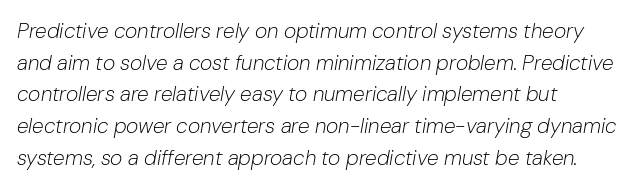
The image shows 21 px text type, italic (leaning right); set left-aligned, normal line spacing (1.51x), normal letter spacing, not underlined.
